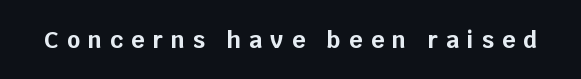
Every character sits straight up, as roman type does. Loose tracking; the words dissolve into strings of separated letters. These lines carry a lot of weight — the face is fully bold. Glance below the letters and you will spot only blank space.
